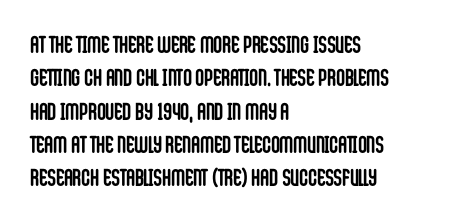
The image shows 24 px bold type, upright; set left-aligned, normal line spacing (1.39x), normal letter spacing, not underlined.
